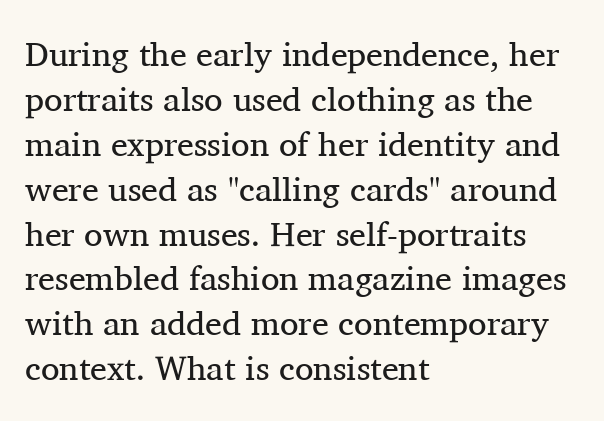
No chunkiness to these letters — they're not bold. Is there much room between lines? A standard amount, neither cramped nor airy. Any mark beneath the type? The region is blank. Each letter keeps its own natural width here, so spacing adapts to shape. Italic? Not at all — the glyphs are vertical.
